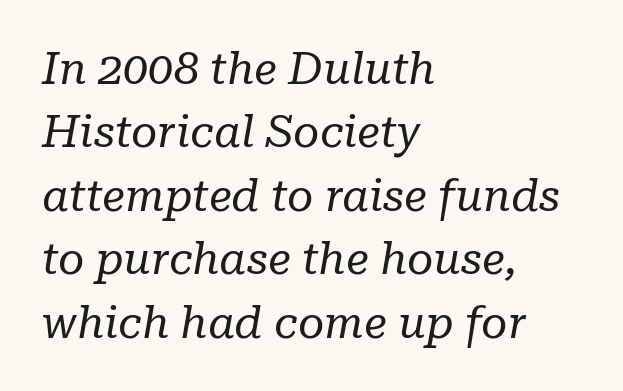
The image shows 45 px regular-weight serif type, italic (leaning right); set left-aligned, normal line spacing (1.41x), normal letter spacing, not underlined; low stroke contrast and a medium x-height.
